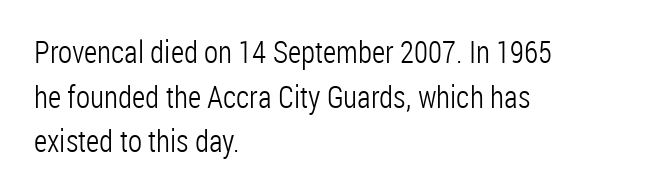
{"serif": "no", "italic": "no", "bold": "no", "weight": "light", "width": "condensed", "stroke_contrast": "low", "x_height": "medium", "monospaced": "no", "underline": "no", "align": "left", "line_spacing": "normal", "line_spacing_ratio": 1.44, "letter_spacing": "normal", "letter_spacing_em": 0.0, "glyph_px": 31}
